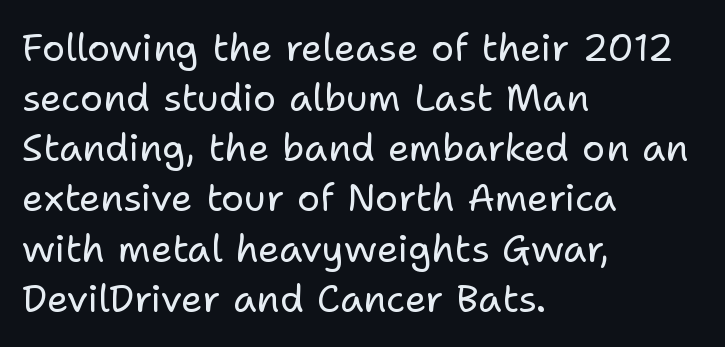
The image shows 38 px regular-weight sans-serif type, upright; set left-aligned, normal line spacing (1.32x), normal letter spacing, not underlined; low stroke contrast and a medium x-height.
